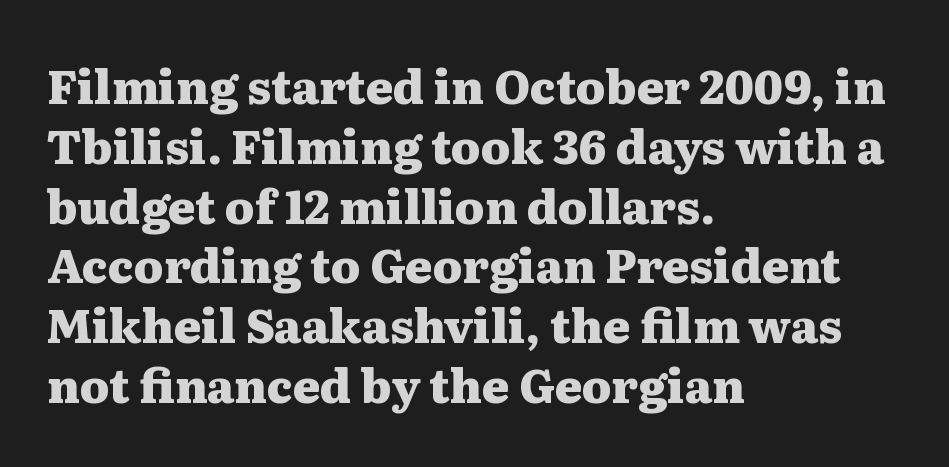
Looks like regular typesetting: each glyph gets only the width it needs. The passage shown is typeset with a serif family. Regular leading. Beneath every word, the page is bare. Plenty of ink on the page — the face is bold.
